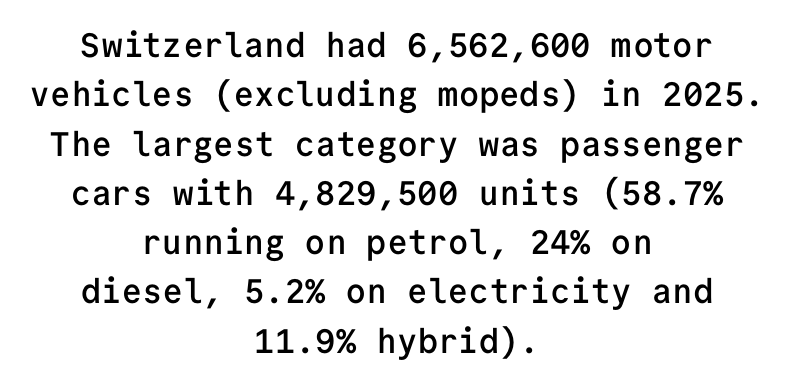
{"serif": "no", "italic": "no", "bold": "semi", "weight": "semibold", "width": "normal", "stroke_contrast": "low", "x_height": "medium", "monospaced": "yes", "underline": "no", "align": "center", "line_spacing": "normal", "line_spacing_ratio": 1.45, "letter_spacing": "normal", "letter_spacing_em": 0.0, "glyph_px": 34}
